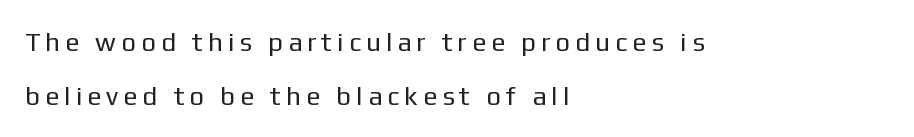
{"italic": "no", "bold": "no", "underline": "no", "align": "left", "line_spacing": "loose", "line_spacing_ratio": 2.07, "letter_spacing": "wide", "letter_spacing_em": 0.27, "glyph_px": 26}
